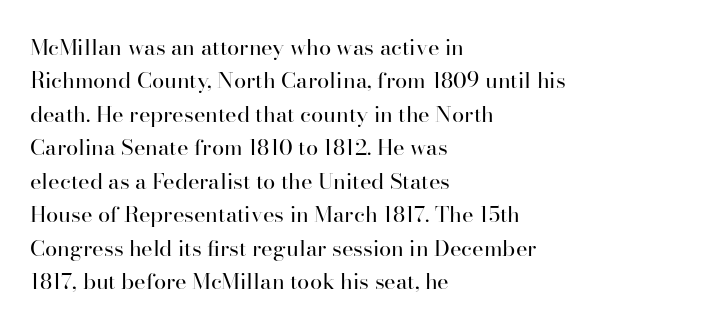
Q: Is the text bold? A: No.
Q: Is the text italic (slanted)? A: No, it is upright.
Q: Is the text underlined? A: No.
Q: How is the paragraph aligned? A: Left-aligned.
Q: Is the spacing between letters normal or unusually wide? A: Normal.
Q: Is the spacing between lines tight, normal or loose? A: Normal.
